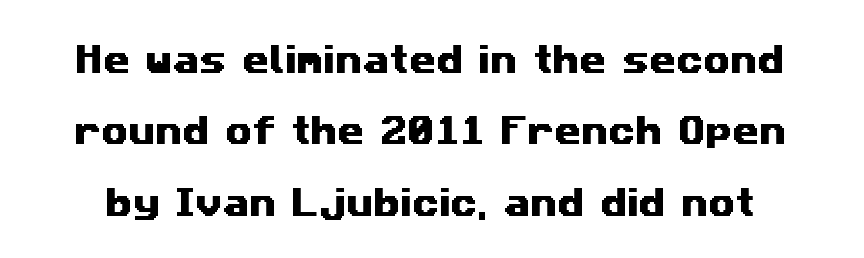
Q: Is the typeface a serif or a sans-serif typeface? A: Sans-serif.
Q: Is the text underlined? A: No.
Q: Is the spacing between letters normal or unusually wide? A: Normal.
Q: Is the spacing between lines tight, normal or loose? A: Loose.
Q: Width (condensed, normal, or wide)? A: Wide.
Q: Stroke contrast? A: Medium.
Q: x-height? A: Medium.
Q: Monospaced? A: No.
